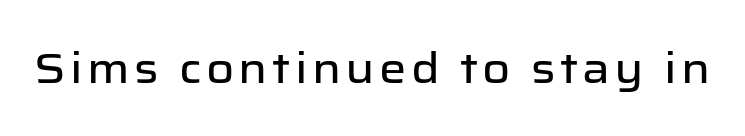
Q: Is the text italic (slanted)? A: No, it is upright.
Q: Is the typeface a serif or a sans-serif typeface? A: Sans-serif.
Q: Is the text underlined? A: No.
Q: Width (condensed, normal, or wide)? A: Normal.
Q: Stroke contrast? A: Low.
Q: x-height? A: Medium.
Q: Monospaced? A: No.
